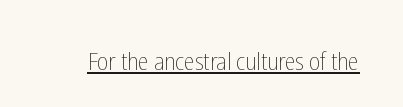
Underlined type. When letters stand straight like this, we call the style roman or upright. The line texture is even and compact thanks to regular tracking. The strokes carry an ordinary text weight at most.
